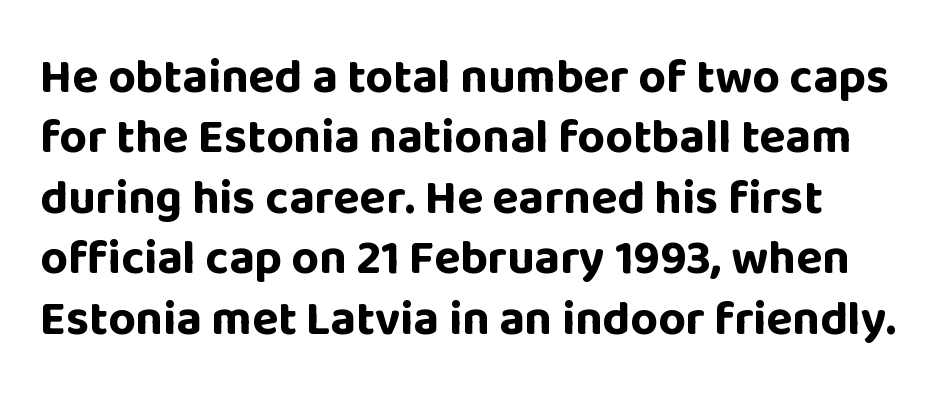
{"serif": "no", "italic": "no", "bold": "yes", "weight": "bold", "width": "normal", "stroke_contrast": "low", "x_height": "large", "monospaced": "no", "underline": "no", "line_spacing": "normal", "line_spacing_ratio": 1.26, "letter_spacing": "normal", "letter_spacing_em": 0.0, "glyph_px": 48}
